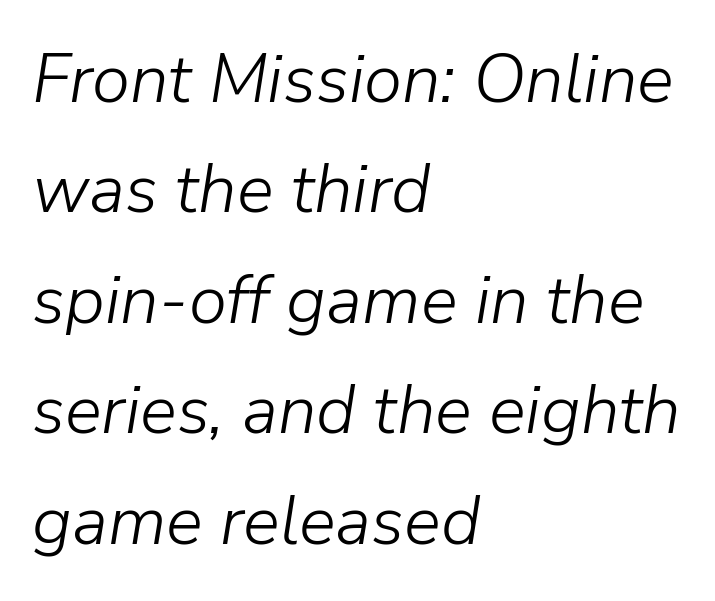
The image shows 69 px light type, italic (leaning right); set left-aligned, normal line spacing (1.6x), normal letter spacing, not underlined; low stroke contrast and a medium x-height.
